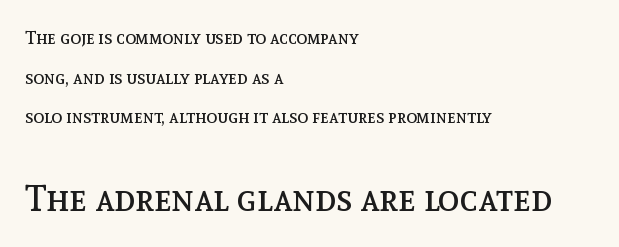
Q: Is the text bold? A: No.
Q: Is the text italic (slanted)? A: No, it is upright.
Q: Is the text underlined? A: No.
Q: How is the paragraph aligned? A: Left-aligned.
Q: Is the spacing between letters normal or unusually wide? A: Normal.
Q: Is the spacing between lines tight, normal or loose? A: Loose.
Q: Which block of text is set in a larger size, the first (top) or the second (bottom)? A: The second (bottom) one.
Q: Width (condensed, normal, or wide)? A: Normal.
Q: x-height? A: Medium.
Q: Monospaced? A: No.
